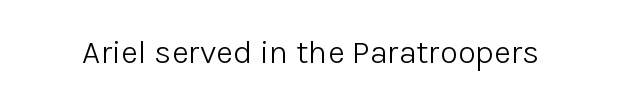
The image shows 33 px light sans-serif type, upright; set normal letter spacing, not underlined; low stroke contrast and a medium x-height.
